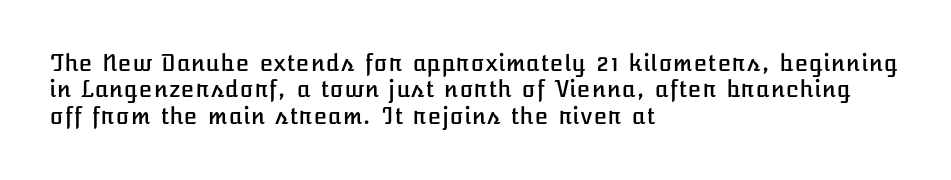
Q: Is the text italic (slanted)? A: No, it is upright.
Q: Is the text underlined? A: No.
Q: How is the paragraph aligned? A: Left-aligned.
Q: Is the spacing between letters normal or unusually wide? A: Normal.
